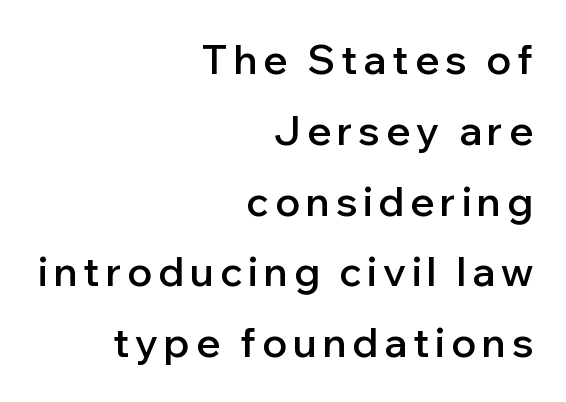
{"serif": "no", "italic": "no", "bold": "semi", "weight": "semibold", "width": "normal", "stroke_contrast": "low", "x_height": "medium", "monospaced": "no", "underline": "no", "align": "right", "line_spacing_ratio": 1.77, "glyph_px": 40}
